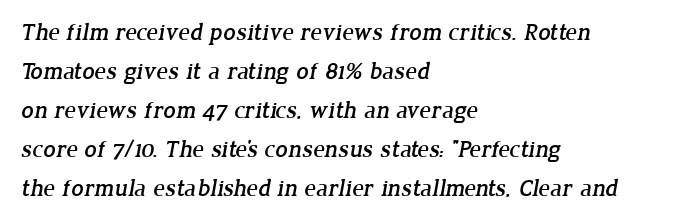
{"underline": "no", "align": "left", "line_spacing": "normal", "line_spacing_ratio": 1.62, "letter_spacing": "normal", "letter_spacing_em": 0.0, "glyph_px": 24}
